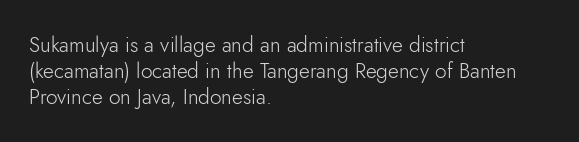
{"italic": "no", "bold": "no", "underline": "no", "align": "left", "line_spacing": "normal", "line_spacing_ratio": 1.25, "letter_spacing": "normal", "letter_spacing_em": 0.0, "glyph_px": 21}
